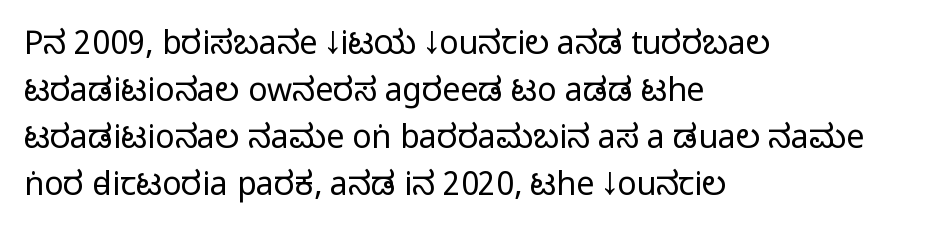
Q: Is the text bold? A: No.
Q: Is the text italic (slanted)? A: No, it is upright.
Q: Is the typeface a serif or a sans-serif typeface? A: Sans-serif.
Q: Is the text underlined? A: No.
Q: How is the paragraph aligned? A: Left-aligned.
Q: Is the spacing between letters normal or unusually wide? A: Normal.
Q: Is the spacing between lines tight, normal or loose? A: Normal.
Q: Width (condensed, normal, or wide)? A: Condensed.
Q: Stroke contrast? A: Low.
Q: x-height? A: Large.
Q: Monospaced? A: No.
